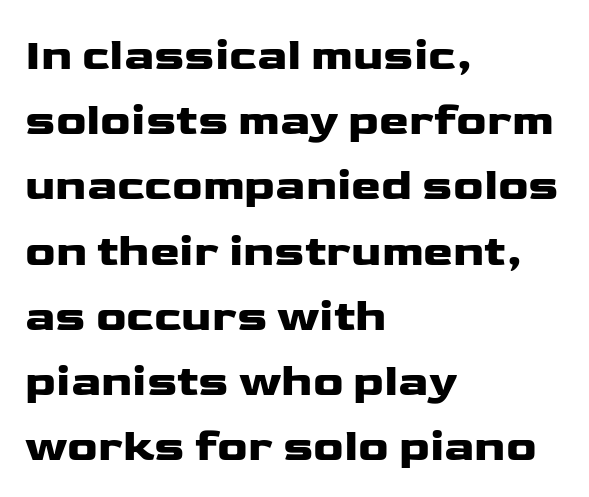
{"serif": "no", "italic": "no", "width": "wide", "stroke_contrast": "low", "x_height": "medium", "monospaced": "no", "underline": "no", "align": "left", "line_spacing": "normal", "line_spacing_ratio": 1.45, "letter_spacing": "normal", "letter_spacing_em": 0.0, "glyph_px": 45}
